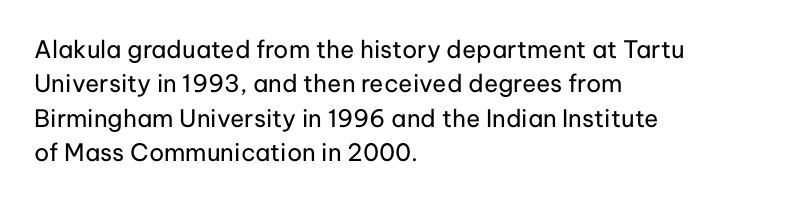
Vertical stems look standard width or narrower in stroke. Default kerning and tracking; the words read as compact shapes. These lines are set flush left with a ragged right edge. The baseline area is clear.
